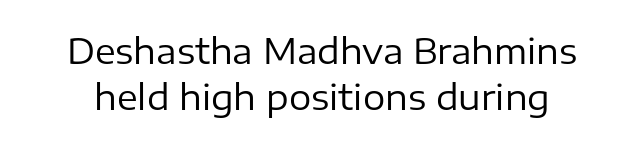
Q: Is the text bold? A: No.
Q: Is the text italic (slanted)? A: No, it is upright.
Q: Is the typeface a serif or a sans-serif typeface? A: Sans-serif.
Q: Is the text underlined? A: No.
Q: Is the spacing between letters normal or unusually wide? A: Normal.
Q: Is the spacing between lines tight, normal or loose? A: Normal.
Q: Width (condensed, normal, or wide)? A: Normal.
Q: Stroke contrast? A: Low.
Q: x-height? A: Medium.
Q: Monospaced? A: No.
